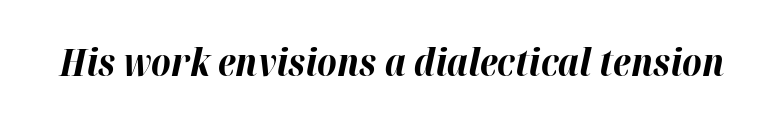
{"italic": "yes", "lean": "right", "slant_degrees": 12, "bold": "yes", "weight": "bold", "width": "normal", "stroke_contrast": "high", "x_height": "medium", "monospaced": "no", "underline": "no", "letter_spacing": "normal", "letter_spacing_em": 0.0, "glyph_px": 38}
